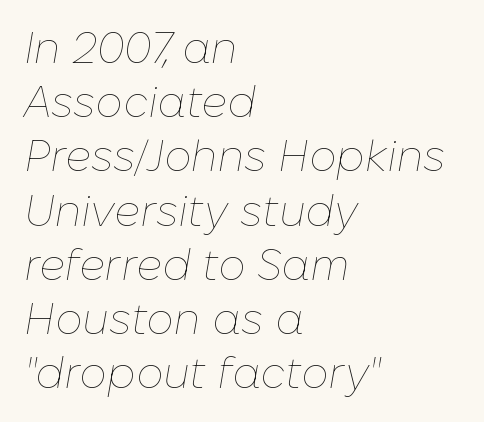
The image shows 43 px thin type, italic (leaning right); set left-aligned, normal line spacing (1.26x), normal letter spacing, not underlined; low stroke contrast and a medium x-height.
